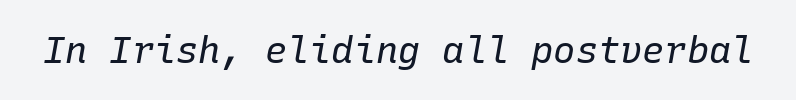
Q: Is the text bold? A: No.
Q: Is the text italic (slanted)? A: Yes, it leans right by about 10 degrees.
Q: Is the text underlined? A: No.
Q: Is the spacing between letters normal or unusually wide? A: Normal.
Q: Width (condensed, normal, or wide)? A: Normal.
Q: Stroke contrast? A: Low.
Q: x-height? A: Medium.
Q: Monospaced? A: Yes.
